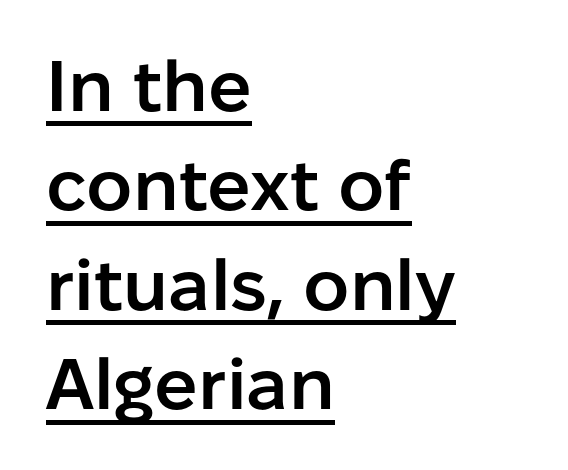
Q: Is the text bold? A: Semi-bold.
Q: Is the text italic (slanted)? A: No, it is upright.
Q: Is the typeface a serif or a sans-serif typeface? A: Sans-serif.
Q: Is the text underlined? A: Yes.
Q: How is the paragraph aligned? A: Left-aligned.
Q: Is the spacing between letters normal or unusually wide? A: Normal.
Q: Is the spacing between lines tight, normal or loose? A: Normal.
Q: Width (condensed, normal, or wide)? A: Normal.
Q: Stroke contrast? A: Low.
Q: x-height? A: Medium.
Q: Monospaced? A: No.
